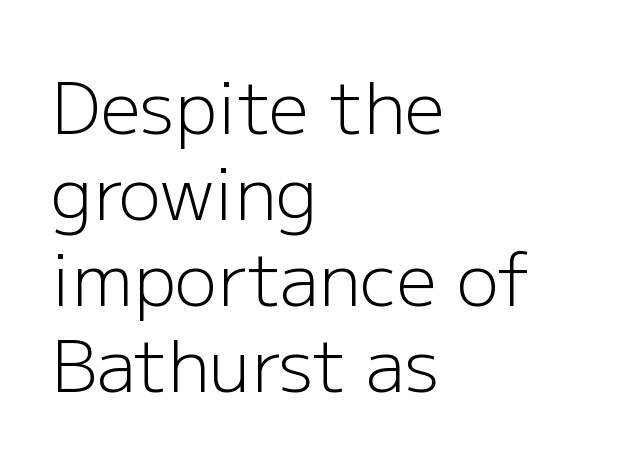
{"serif": "no", "italic": "no", "bold": "no", "weight": "light", "width": "normal", "stroke_contrast": "low", "x_height": "medium", "monospaced": "no", "underline": "no", "align": "left", "line_spacing_ratio": 1.21, "letter_spacing": "normal", "letter_spacing_em": 0.0, "glyph_px": 71}
